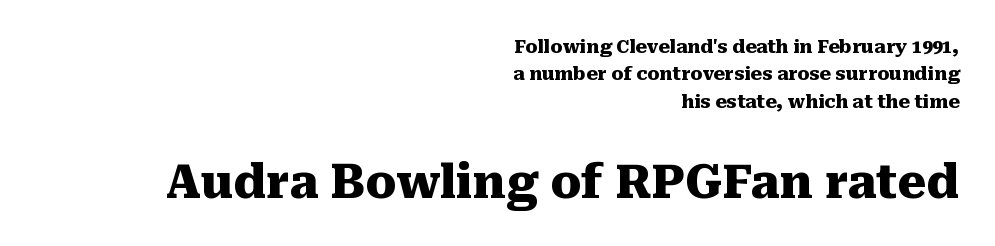
Q: Is the text bold? A: Yes.
Q: Is the text italic (slanted)? A: No, it is upright.
Q: Is the typeface a serif or a sans-serif typeface? A: Serif.
Q: Is the text underlined? A: No.
Q: How is the paragraph aligned? A: Right-aligned.
Q: Is the spacing between letters normal or unusually wide? A: Normal.
Q: Is the spacing between lines tight, normal or loose? A: Normal.
Q: Which block of text is set in a larger size, the first (top) or the second (bottom)? A: The second (bottom) one.
Q: Width (condensed, normal, or wide)? A: Normal.
Q: Stroke contrast? A: Medium.
Q: x-height? A: Medium.
Q: Monospaced? A: No.
